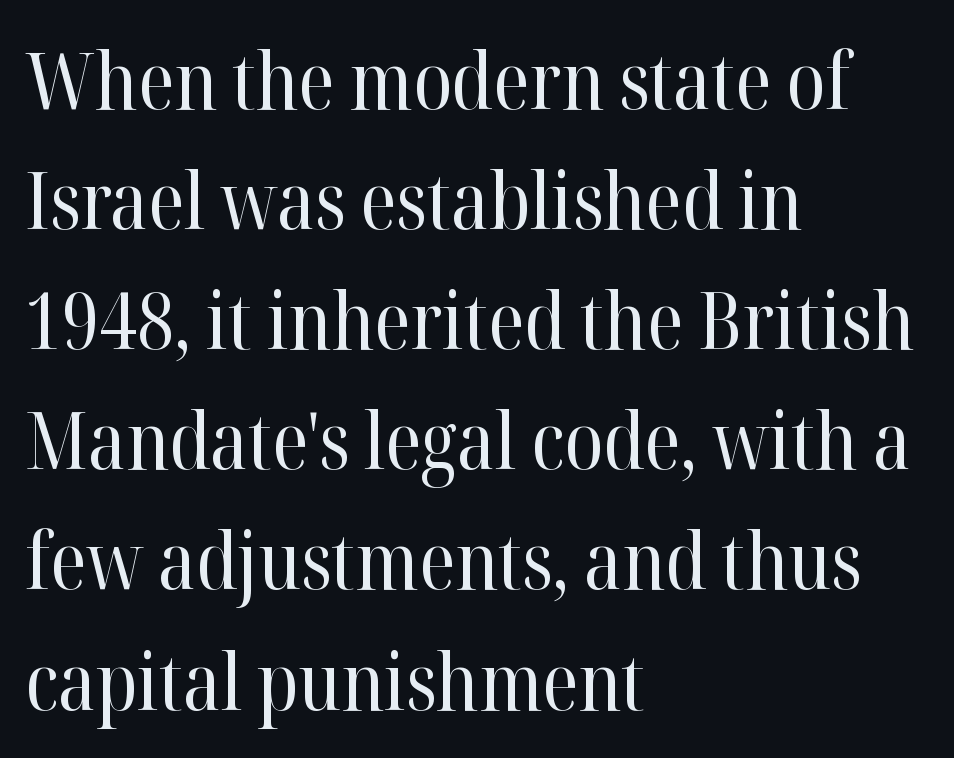
The image shows 78 px regular-weight serif type, upright; set left-aligned, normal line spacing (1.54x), normal letter spacing, not underlined; high stroke contrast and a medium x-height.
